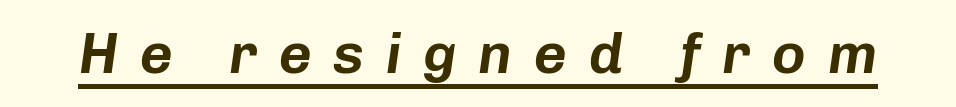
Character widths vary here, with narrow letters taking less room than wide ones. Letter spacing: wide. Italic: yes, the glyphs are oblique. Decoration check: the copy is underlined.
